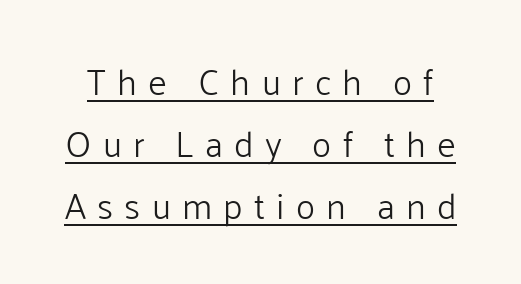
{"serif": "no", "italic": "no", "bold": "no", "weight": "light", "width": "normal", "stroke_contrast": "low", "x_height": "medium", "monospaced": "no", "underline": "yes", "line_spacing_ratio": 1.72, "letter_spacing": "wide", "letter_spacing_em": 0.31, "glyph_px": 36}
